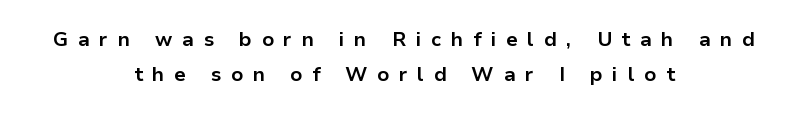
The image shows 20 px bold type, upright; set centered, line spacing 1.73x, unusually wide letter spacing (+0.48 em), not underlined.
